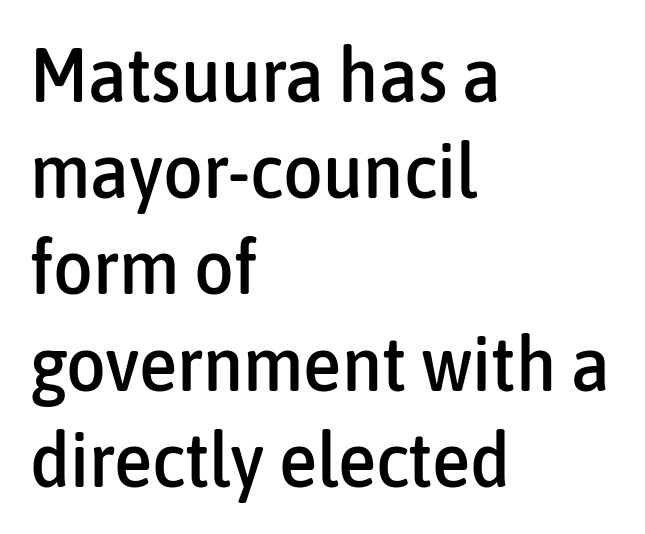
The string is rendered with underlining switched off. Evenly set lines give the paragraph a standard silhouette. Look at the tracking — it's just the regular setting, nothing added. Posture: straight, roman, zero tilt. Layout note: lines flush left.
